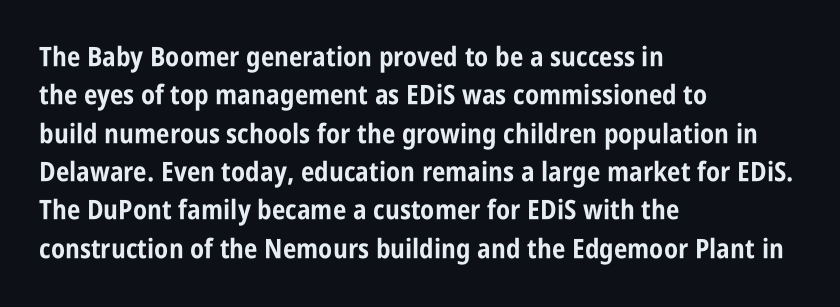
{"italic": "no", "bold": "yes", "underline": "no", "align": "left", "line_spacing": "normal", "line_spacing_ratio": 1.42, "letter_spacing": "normal", "letter_spacing_em": 0.0, "glyph_px": 27}
